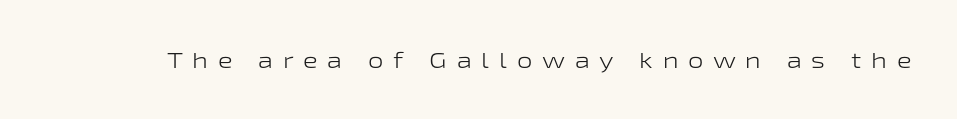
The image shows 22 px text type, upright; set unusually wide letter spacing (+0.44 em), not underlined.
